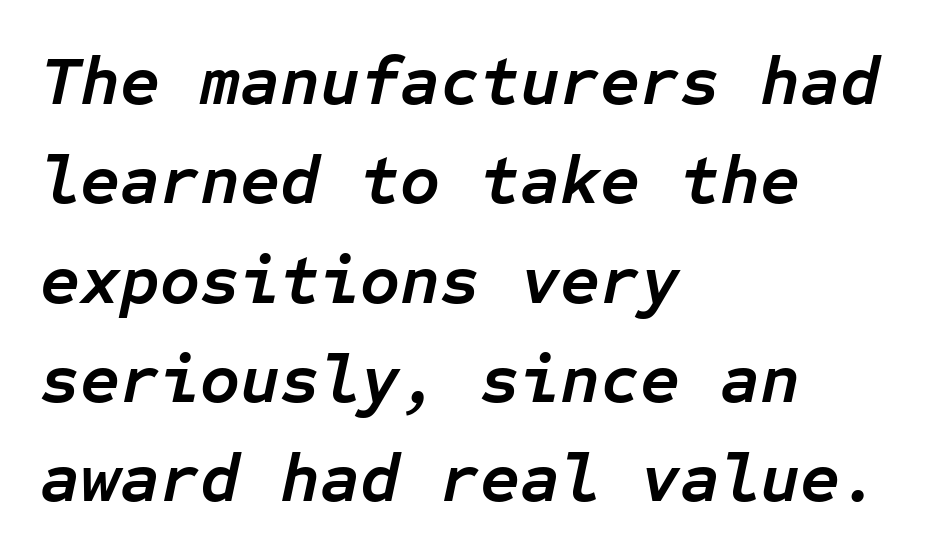
{"italic": "yes", "lean": "right", "slant_degrees": 12, "bold": "yes", "weight": "semibold", "width": "normal", "stroke_contrast": "low", "x_height": "medium", "monospaced": "yes", "underline": "no", "align": "left", "line_spacing": "normal", "line_spacing_ratio": 1.44, "letter_spacing": "normal", "letter_spacing_em": 0.0, "glyph_px": 69}
